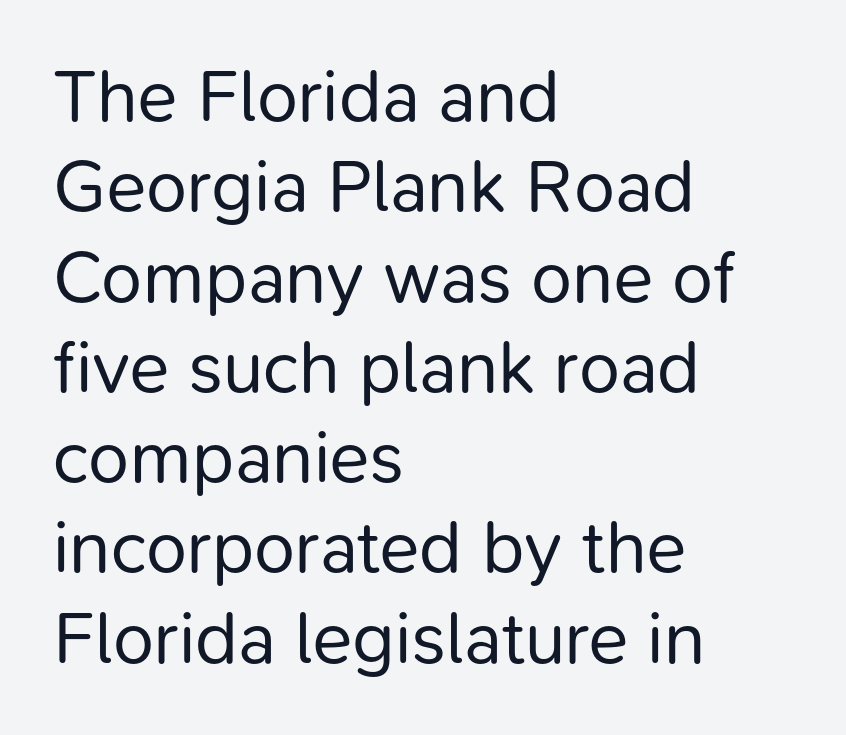
{"serif": "no", "italic": "no", "bold": "no", "weight": "regular", "width": "normal", "stroke_contrast": "low", "x_height": "medium", "monospaced": "no", "underline": "no", "align": "left", "line_spacing_ratio": 1.22, "letter_spacing": "normal", "letter_spacing_em": 0.0, "glyph_px": 74}
